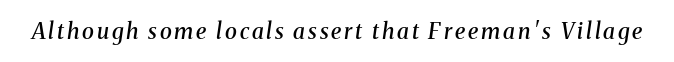
{"italic": "yes", "lean": "right", "slant_degrees": 8, "bold": "semi", "underline": "no", "glyph_px": 22}
